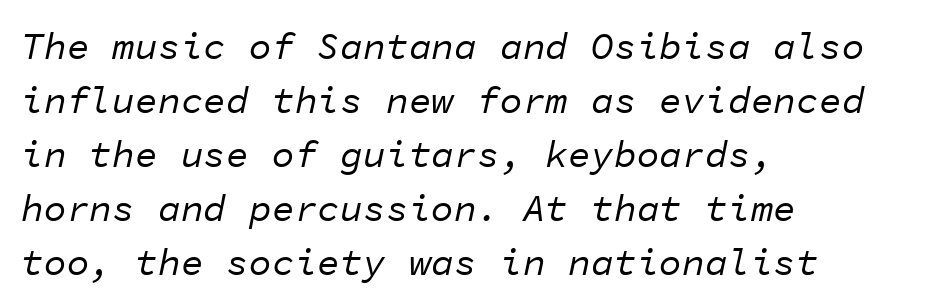
The letters are slanted; this is an italic face. Is this a fixed-width face? Yes — each glyph sits in an identical cell. Is the block centered? No — it sits flush against the left margin. Letters have the restrained weight of plain body copy at most. A bare baseline throughout the passage.
